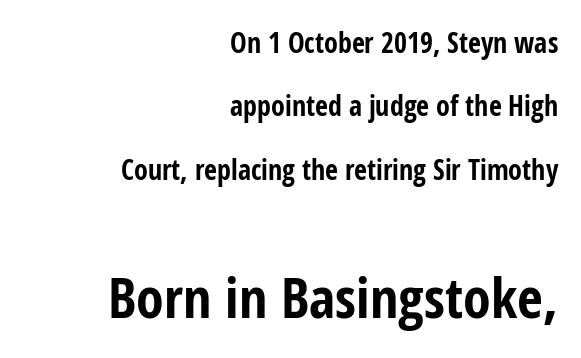
The image shows 56 px bold, condensed sans-serif type, upright; set right-aligned, loose line spacing (2.26x), normal letter spacing, not underlined; the second (bottom) block is 2.0x larger; low stroke contrast and a medium x-height.
